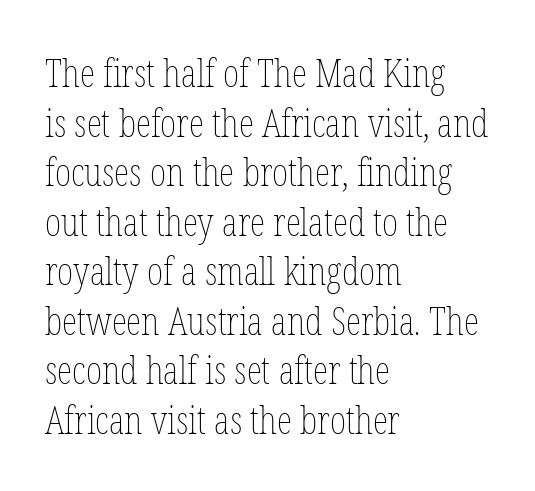
The face used here is rendered with its standard letterfit. Horizontal bands of white between lines are of average thickness. This reads as an unemphasized weight, regular at the heaviest. Does the copy run flush right? No — it runs flush left. The rendering uses natural spacing where letterforms have individual widths.
